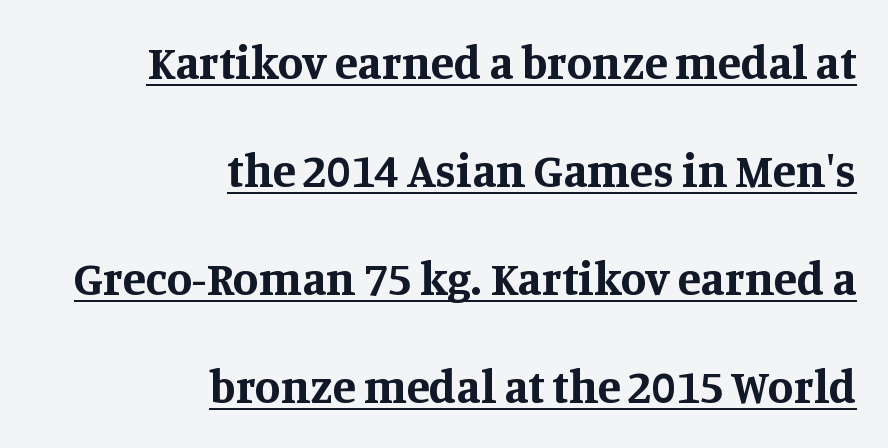
Q: Is the text bold? A: Yes.
Q: Is the text italic (slanted)? A: No, it is upright.
Q: Is the typeface a serif or a sans-serif typeface? A: Serif.
Q: Is the text underlined? A: Yes.
Q: How is the paragraph aligned? A: Right-aligned.
Q: Is the spacing between letters normal or unusually wide? A: Normal.
Q: Is the spacing between lines tight, normal or loose? A: Loose.
Q: Width (condensed, normal, or wide)? A: Normal.
Q: Stroke contrast? A: Medium.
Q: x-height? A: Large.
Q: Monospaced? A: No.
